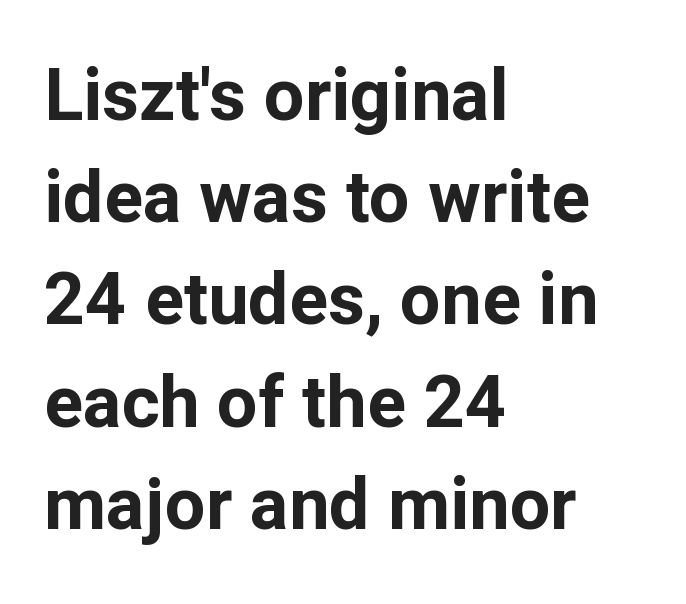
Q: Is the text bold? A: Yes.
Q: Is the text italic (slanted)? A: No, it is upright.
Q: Is the typeface a serif or a sans-serif typeface? A: Sans-serif.
Q: Is the text underlined? A: No.
Q: How is the paragraph aligned? A: Left-aligned.
Q: Is the spacing between letters normal or unusually wide? A: Normal.
Q: Is the spacing between lines tight, normal or loose? A: Normal.
Q: Width (condensed, normal, or wide)? A: Normal.
Q: Stroke contrast? A: Low.
Q: x-height? A: Medium.
Q: Monospaced? A: No.
